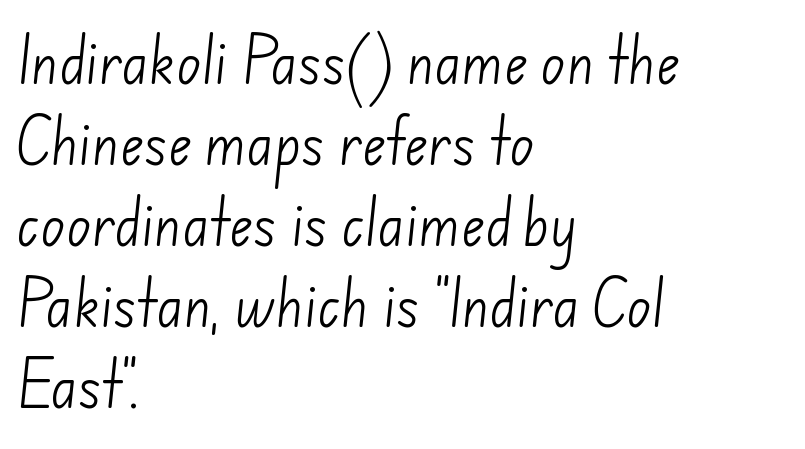
The zone under the glyphs is completely vacant. Whoever set this chose a conventional vertical rhythm. Varying glyph widths throughout — classic text-font behaviour. The ragged edge is on the right, which tells us the setting is flush left.
